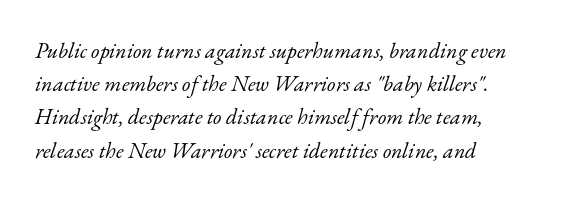
Q: Is the text bold? A: No.
Q: Is the text italic (slanted)? A: Yes, it leans right by about 17 degrees.
Q: Is the text underlined? A: No.
Q: How is the paragraph aligned? A: Left-aligned.
Q: Is the spacing between letters normal or unusually wide? A: Normal.
Q: Is the spacing between lines tight, normal or loose? A: Normal.
